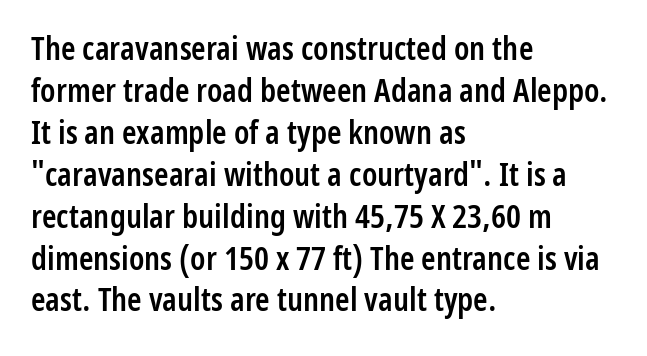
{"serif": "no", "italic": "no", "bold": "semi", "weight": "semibold", "width": "condensed", "stroke_contrast": "low", "x_height": "medium", "monospaced": "no", "underline": "no", "align": "left", "line_spacing": "normal", "line_spacing_ratio": 1.27, "letter_spacing": "normal", "letter_spacing_em": 0.0, "glyph_px": 33}
